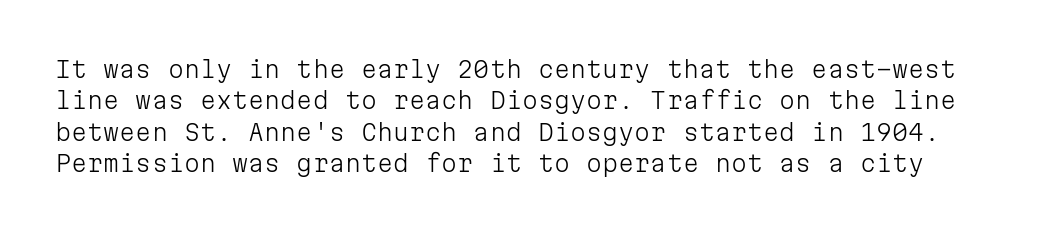
The image shows 23 px text type, upright; set normal line spacing (1.36x), normal letter spacing, not underlined.
